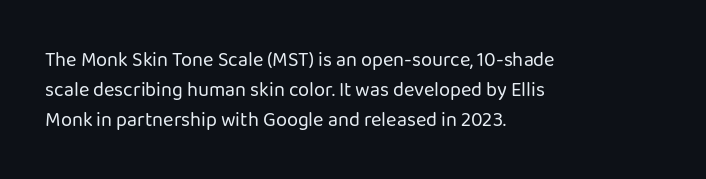
Rule under the text: the space is simply empty. Upright lettering throughout. This rendering leaves character spacing at its baseline value. If you drew a ruler down the left edge, every line would touch it. Is there much room between lines? A standard amount, neither cramped nor airy. This reads as an unemphasized weight, regular at the heaviest.
